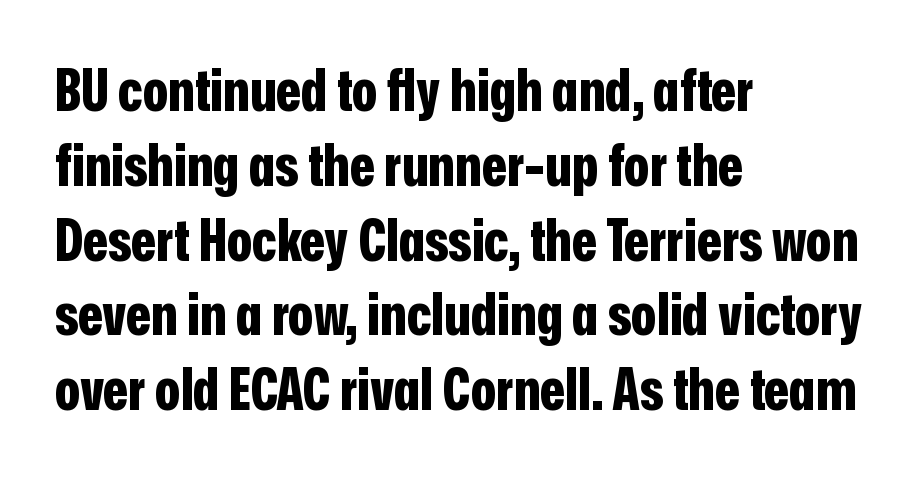
{"serif": "no", "italic": "no", "bold": "yes", "weight": "bold", "width": "condensed", "stroke_contrast": "low", "x_height": "medium", "monospaced": "no", "underline": "no", "align": "left", "line_spacing": "normal", "line_spacing_ratio": 1.29, "letter_spacing": "normal", "letter_spacing_em": 0.0, "glyph_px": 58}
